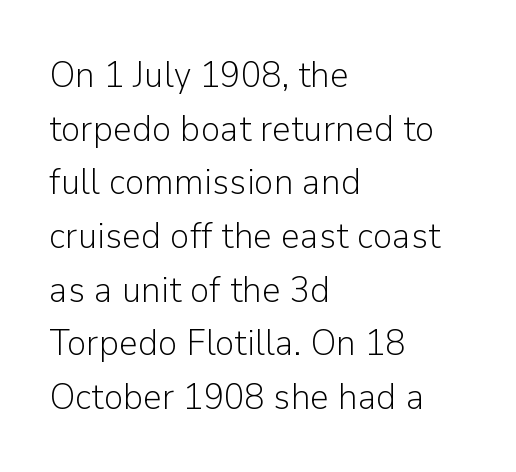
Has an underline been added? It has not. Looks like regular typesetting: each glyph gets only the width it needs. Compared with typical body copy, the letter spacing here is the same. One-word summary of the alignment: left. Stroke terminals: plain, sans-serif. A typesetter would mark this as roman, not italic.
